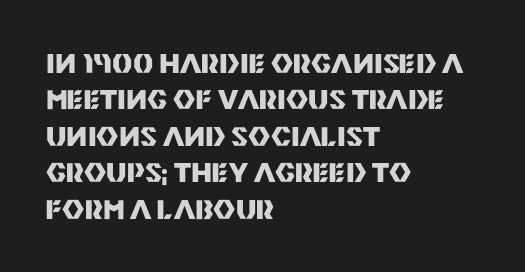
Q: Is the text bold? A: Yes.
Q: Is the text italic (slanted)? A: No, it is upright.
Q: Is the text underlined? A: No.
Q: How is the paragraph aligned? A: Left-aligned.
Q: Is the spacing between letters normal or unusually wide? A: Normal.
Q: Is the spacing between lines tight, normal or loose? A: Normal.
